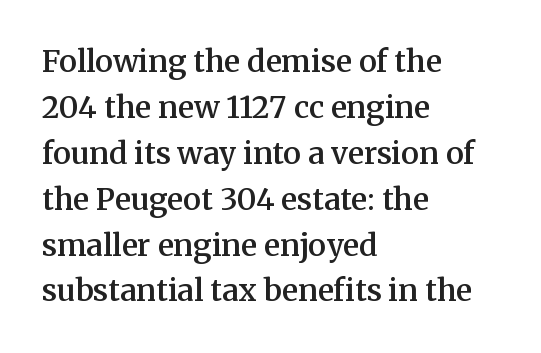
{"serif": "yes", "italic": "no", "bold": "semi", "weight": "semibold", "width": "normal", "stroke_contrast": "medium", "x_height": "medium", "monospaced": "no", "underline": "no", "align": "left", "line_spacing": "normal", "line_spacing_ratio": 1.53, "letter_spacing": "normal", "letter_spacing_em": 0.0, "glyph_px": 30}
